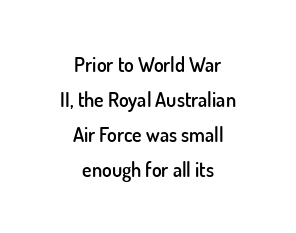
The image shows 20 px text type, upright; set centered, line spacing 1.75x, normal letter spacing, not underlined.
